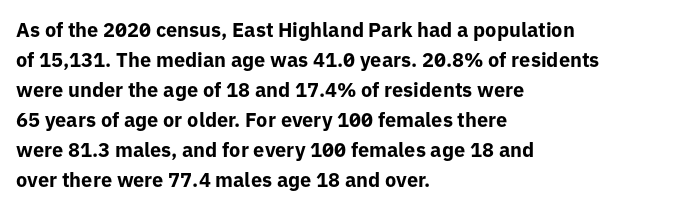
{"italic": "no", "bold": "yes", "underline": "no", "align": "left", "line_spacing": "normal", "line_spacing_ratio": 1.5, "letter_spacing": "normal", "letter_spacing_em": 0.0, "glyph_px": 20}
